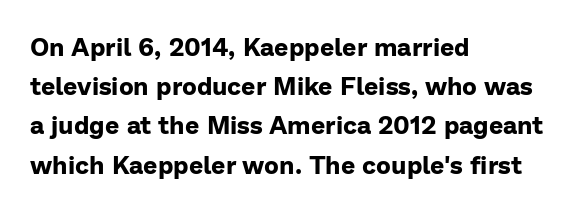
The image shows 25 px bold type, upright; set left-aligned, normal line spacing (1.57x), normal letter spacing, not underlined.
